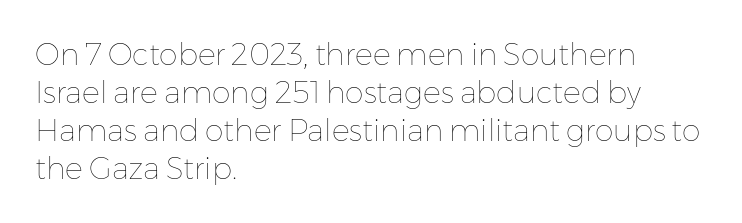
The image shows 30 px thin type, upright; set left-aligned, normal line spacing (1.27x), normal letter spacing, not underlined; low stroke contrast and a medium x-height.
